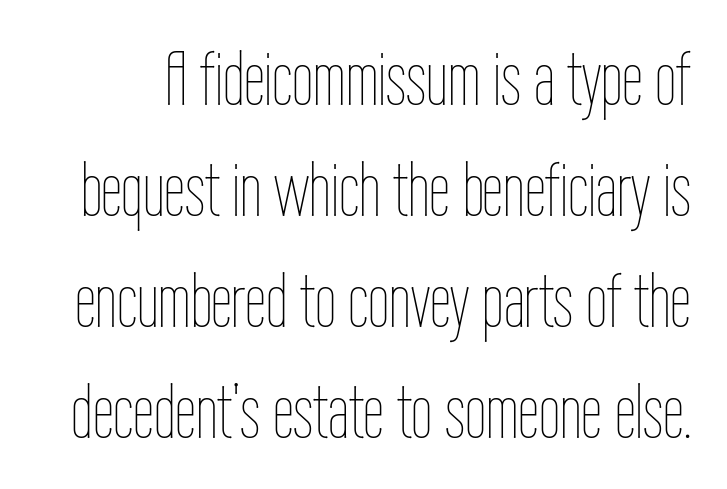
{"italic": "no", "bold": "no", "weight": "thin", "width": "condensed", "stroke_contrast": "low", "x_height": "medium", "monospaced": "no", "underline": "no", "line_spacing": "normal", "line_spacing_ratio": 1.46, "letter_spacing": "normal", "letter_spacing_em": 0.0, "glyph_px": 76}
